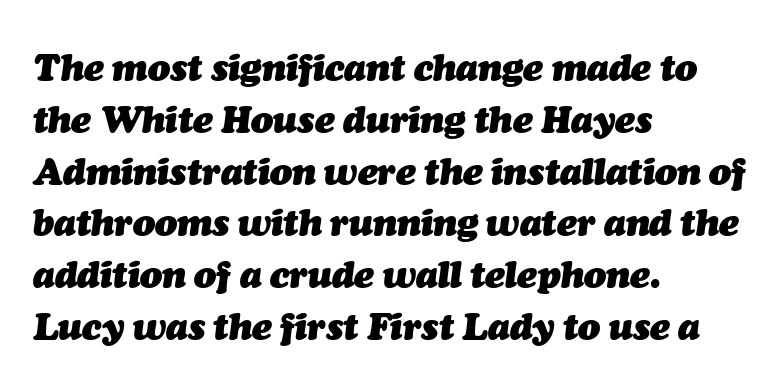
The image shows 37 px heavy type, italic (leaning right); set left-aligned, normal line spacing (1.4x), normal letter spacing, not underlined; medium stroke contrast and a medium x-height.
